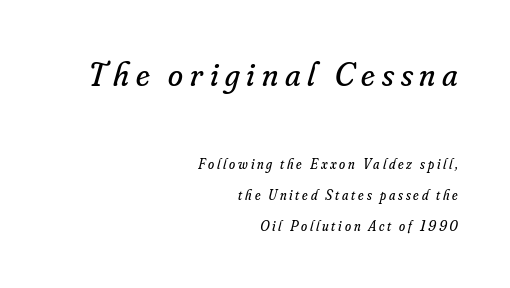
Q: Is the text bold? A: No.
Q: Is the text italic (slanted)? A: Yes, it leans right by about 16 degrees.
Q: Is the typeface a serif or a sans-serif typeface? A: Serif.
Q: Is the text underlined? A: No.
Q: How is the paragraph aligned? A: Right-aligned.
Q: Is the spacing between letters normal or unusually wide? A: Unusually wide.
Q: Is the spacing between lines tight, normal or loose? A: Loose.
Q: Which block of text is set in a larger size, the first (top) or the second (bottom)? A: The first (top) one.
Q: Width (condensed, normal, or wide)? A: Normal.
Q: Stroke contrast? A: Low.
Q: x-height? A: Small.
Q: Monospaced? A: No.
